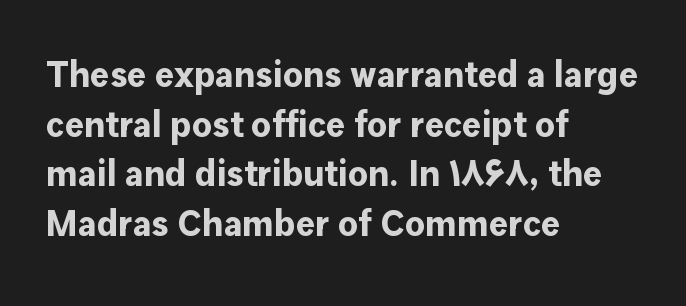
{"serif": "no", "italic": "no", "bold": "yes", "weight": "bold", "width": "normal", "stroke_contrast": "low", "x_height": "medium", "monospaced": "no", "underline": "no", "align": "left", "line_spacing": "normal", "line_spacing_ratio": 1.38, "letter_spacing": "normal", "letter_spacing_em": 0.0, "glyph_px": 36}
